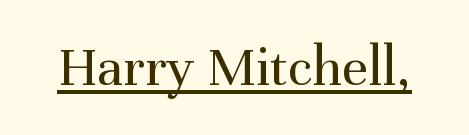
The image shows 57 px regular-weight serif type, upright; set normal letter spacing, underlined; medium stroke contrast and a medium x-height.
